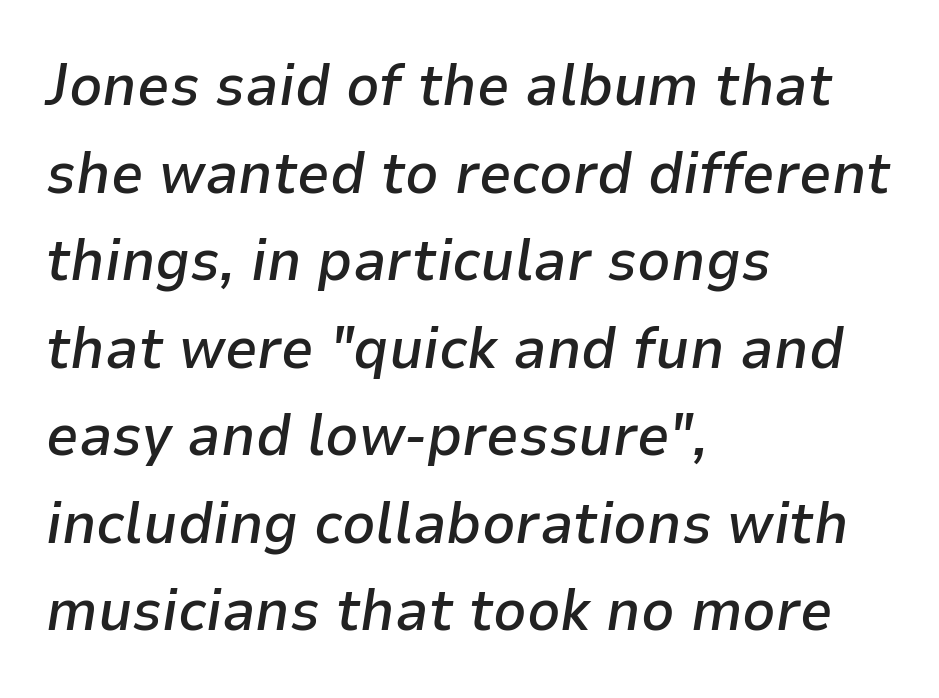
The gaps between neighbouring characters are ordinary and unremarkable. A clean baseline with only descenders dipping below it. One glance says typical: line gaps are just what's usual. Bold? Not quite — semibold, heavier than regular but stopping short. A typesetter would call this proportional, since set widths differ per character. Slant detected: the letters are inclined.
